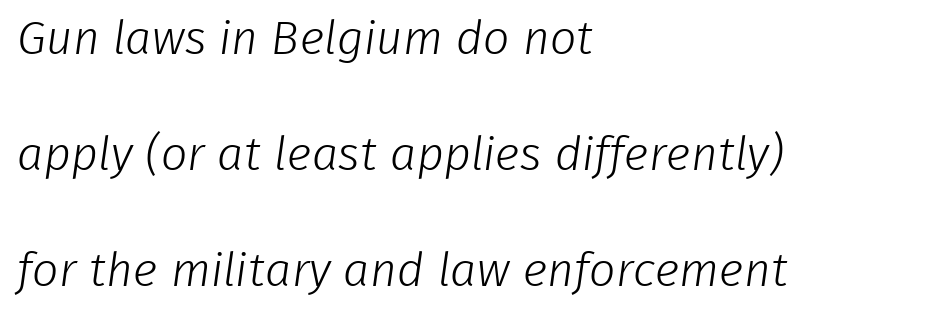
{"serif": "no", "bold": "no", "weight": "light", "width": "normal", "stroke_contrast": "low", "x_height": "medium", "monospaced": "no", "underline": "no", "align": "left", "line_spacing": "loose", "line_spacing_ratio": 2.47, "letter_spacing": "normal", "letter_spacing_em": 0.0, "glyph_px": 47}
